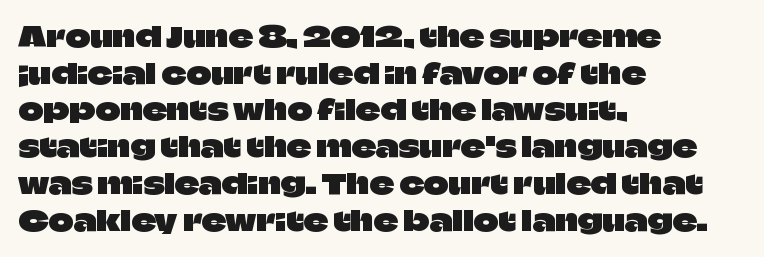
The image shows 27 px text type, upright; set left-aligned, normal line spacing (1.36x), normal letter spacing, not underlined.
